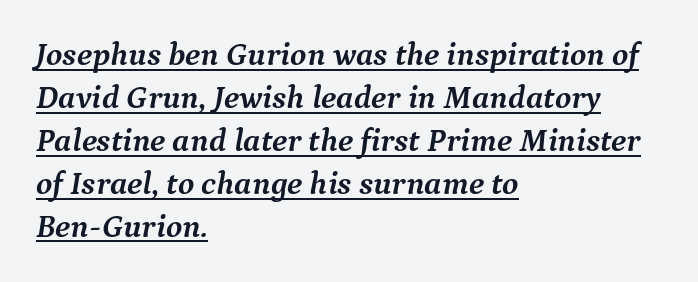
I'd call this a serif setting — the letters wear small feet. Each letter keeps its own natural width here, so spacing adapts to shape. Honestly, the letter spacing is just normal — you wouldn't notice it. The font is running at its bold setting. The line-height multiplier appears to be the usual default.
